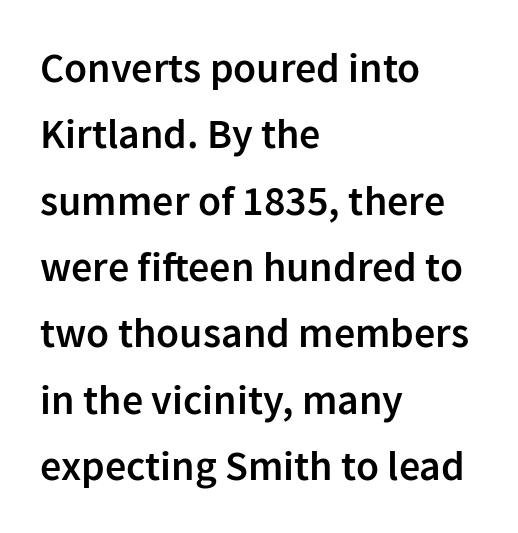
Q: Is the text bold? A: Semi-bold.
Q: Is the text italic (slanted)? A: No, it is upright.
Q: Is the typeface a serif or a sans-serif typeface? A: Sans-serif.
Q: Is the text underlined? A: No.
Q: How is the paragraph aligned? A: Left-aligned.
Q: Is the spacing between letters normal or unusually wide? A: Normal.
Q: Is the spacing between lines tight, normal or loose? A: Normal.
Q: Width (condensed, normal, or wide)? A: Normal.
Q: Stroke contrast? A: Low.
Q: x-height? A: Medium.
Q: Monospaced? A: No.
